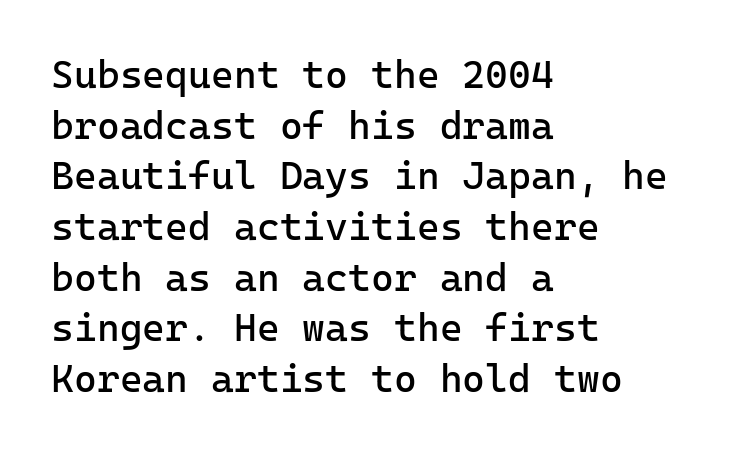
Q: Is the text bold? A: No.
Q: Is the text italic (slanted)? A: No, it is upright.
Q: Is the typeface a serif or a sans-serif typeface? A: Sans-serif.
Q: Is the text underlined? A: No.
Q: How is the paragraph aligned? A: Left-aligned.
Q: Is the spacing between letters normal or unusually wide? A: Normal.
Q: Is the spacing between lines tight, normal or loose? A: Normal.
Q: Width (condensed, normal, or wide)? A: Normal.
Q: Stroke contrast? A: Low.
Q: x-height? A: Medium.
Q: Monospaced? A: Yes.
